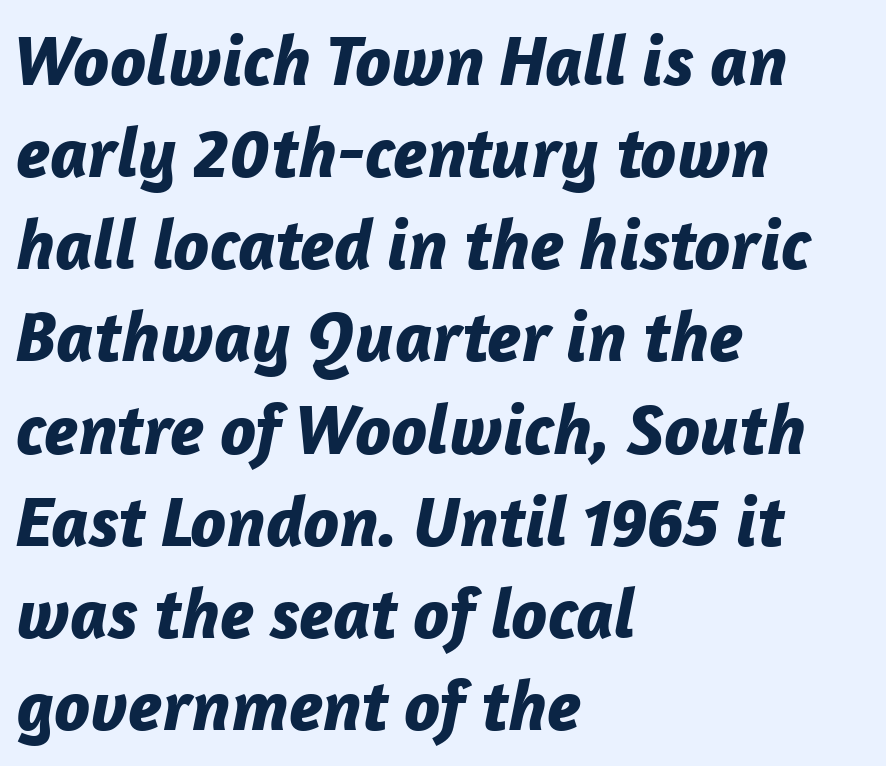
Honestly, the row spacing looks completely unremarkable. The passage shown is typed in a proportional face where columns would drift. Compared with a centered layout, this one pins lines to the left instead. Glance below the letters and you will spot only blank space.
